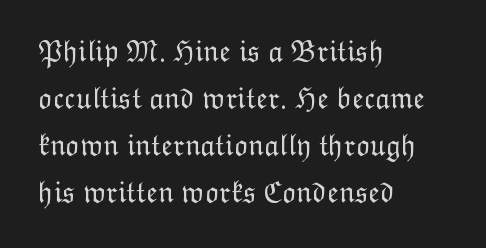
Q: Is the text bold? A: No.
Q: Is the text italic (slanted)? A: No, it is upright.
Q: Is the text underlined? A: No.
Q: How is the paragraph aligned? A: Left-aligned.
Q: Is the spacing between letters normal or unusually wide? A: Normal.
Q: Is the spacing between lines tight, normal or loose? A: Normal.
Q: Width (condensed, normal, or wide)? A: Normal.
Q: Stroke contrast? A: Low.
Q: x-height? A: Medium.
Q: Monospaced? A: No.
